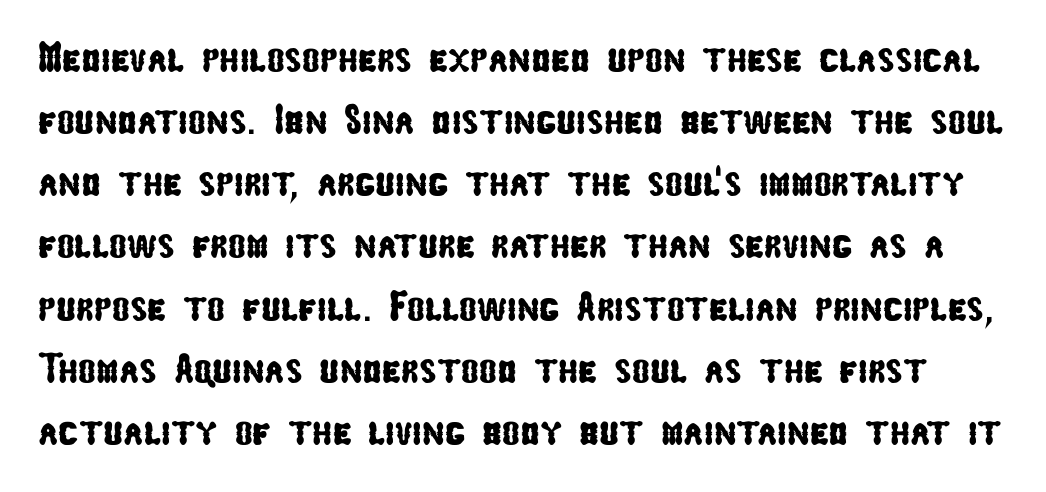
Examine the stroke ends and you'll find no serifs. Character widths vary here, with narrow letters taking less room than wide ones. Leading: standard. Unmarked baselines from the first word to the last.
